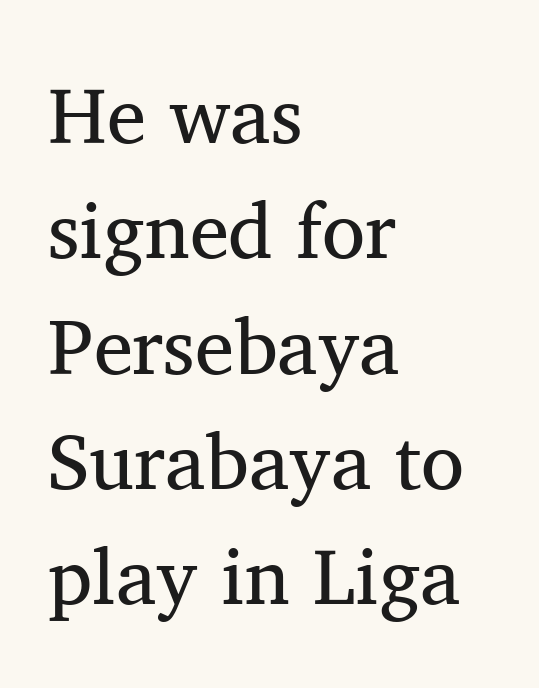
{"serif": "yes", "italic": "no", "bold": "no", "weight": "regular", "width": "normal", "stroke_contrast": "medium", "x_height": "medium", "monospaced": "no", "underline": "no", "align": "left", "line_spacing": "normal", "line_spacing_ratio": 1.46, "letter_spacing": "normal", "letter_spacing_em": 0.0, "glyph_px": 79}
